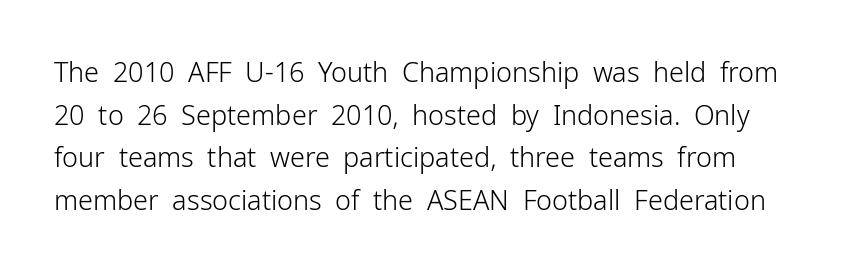
The image shows 27 px text type, upright; set normal line spacing (1.58x), normal letter spacing, not underlined.
